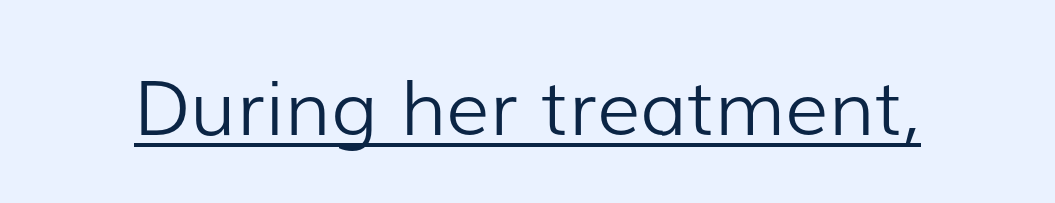
{"serif": "no", "italic": "no", "bold": "no", "weight": "light", "width": "normal", "stroke_contrast": "low", "x_height": "medium", "monospaced": "no", "underline": "yes", "letter_spacing": "normal", "letter_spacing_em": 0.0, "glyph_px": 76}
